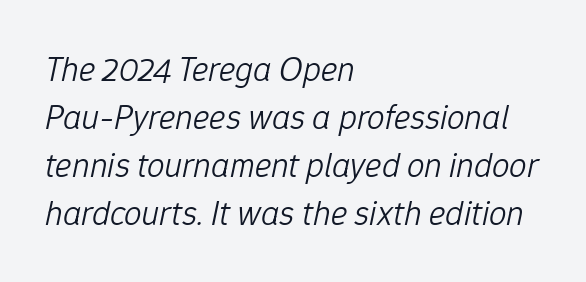
Q: Is the text bold? A: No.
Q: Is the text italic (slanted)? A: Yes, it leans right by about 12 degrees.
Q: Is the text underlined? A: No.
Q: How is the paragraph aligned? A: Left-aligned.
Q: Is the spacing between letters normal or unusually wide? A: Normal.
Q: Is the spacing between lines tight, normal or loose? A: Normal.
Q: Width (condensed, normal, or wide)? A: Normal.
Q: Stroke contrast? A: Low.
Q: x-height? A: Medium.
Q: Monospaced? A: No.
